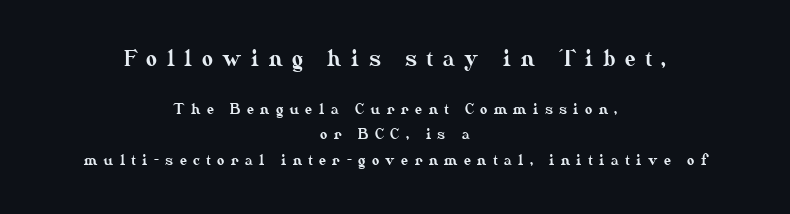
The line texture is sparse and dotted thanks to wide tracking. Every row of glyphs is offset so its center matches the block's center. The designer gave the opening block more size than the closing block. These lines were composed using upright roman letters.
